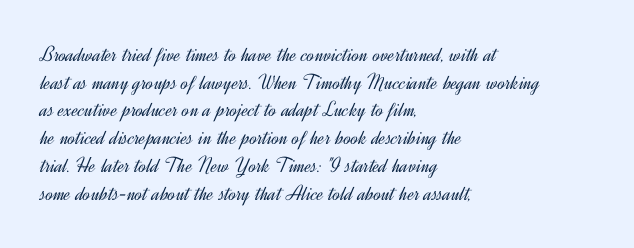
Q: Is the text bold? A: No.
Q: Is the text italic (slanted)? A: Yes.
Q: Is the text underlined? A: No.
Q: How is the paragraph aligned? A: Left-aligned.
Q: Is the spacing between letters normal or unusually wide? A: Normal.
Q: Is the spacing between lines tight, normal or loose? A: Normal.
